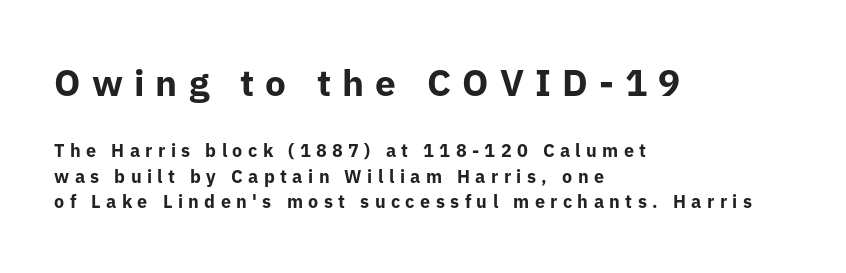
The image shows 37 px bold sans-serif type, upright; set left-aligned, normal line spacing (1.42x), unusually wide letter spacing (+0.3 em), not underlined; the first (top) block is 2.06x larger; low stroke contrast and a medium x-height.
